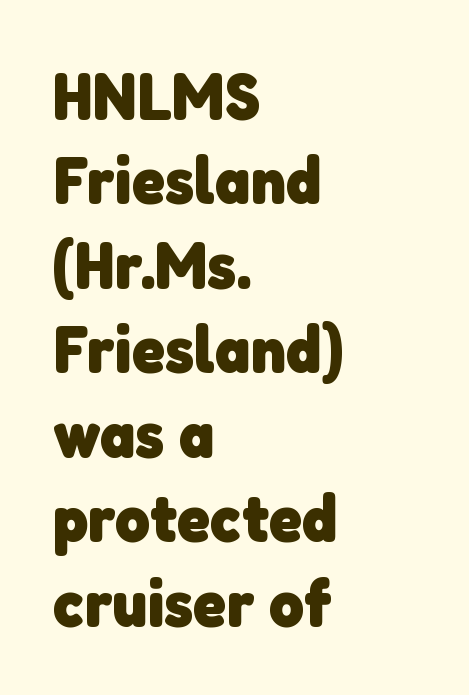
The image shows 67 px heavy sans-serif type; set left-aligned, normal line spacing (1.26x), normal letter spacing, not underlined; low stroke contrast and a medium x-height.
